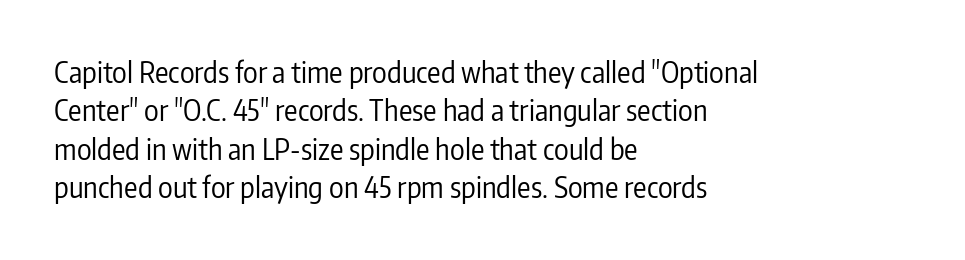
Q: Is the text bold? A: No.
Q: Is the text italic (slanted)? A: No, it is upright.
Q: Is the typeface a serif or a sans-serif typeface? A: Sans-serif.
Q: Is the text underlined? A: No.
Q: How is the paragraph aligned? A: Left-aligned.
Q: Is the spacing between letters normal or unusually wide? A: Normal.
Q: Is the spacing between lines tight, normal or loose? A: Normal.
Q: Width (condensed, normal, or wide)? A: Condensed.
Q: Stroke contrast? A: Low.
Q: x-height? A: Medium.
Q: Monospaced? A: No.
